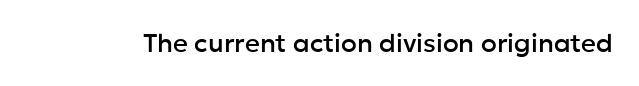
The image shows 26 px text type, upright; set normal letter spacing, not underlined.
